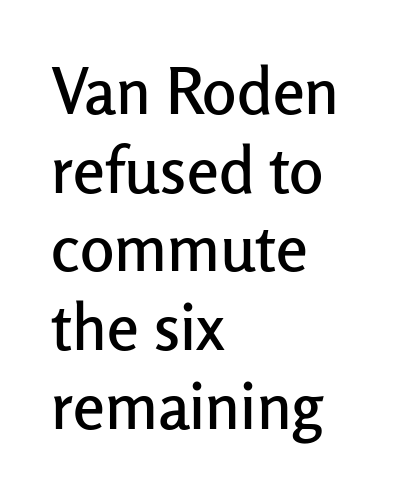
{"serif": "no", "italic": "no", "width": "normal", "stroke_contrast": "low", "x_height": "medium", "monospaced": "no", "underline": "no", "align": "left", "line_spacing_ratio": 1.23, "letter_spacing": "normal", "letter_spacing_em": 0.0, "glyph_px": 64}
